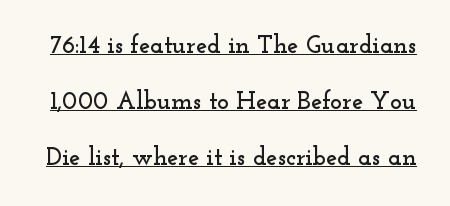
The image shows 25 px text type, upright; set loose line spacing (2.24x), normal letter spacing, underlined.
